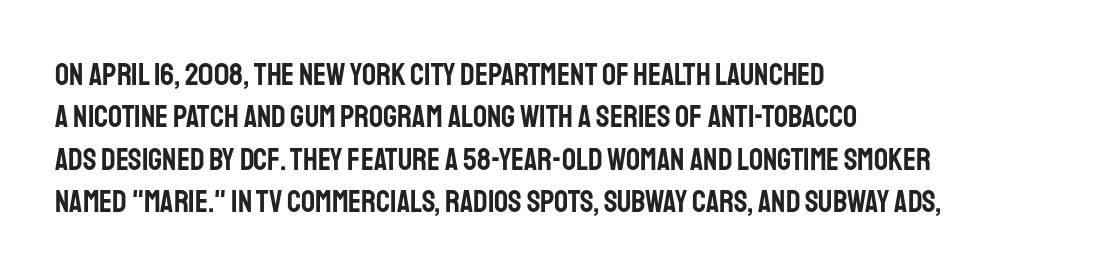
The image shows 31 px condensed sans-serif type, upright; set left-aligned, normal line spacing (1.37x), normal letter spacing, not underlined; low stroke contrast and a large x-height.
